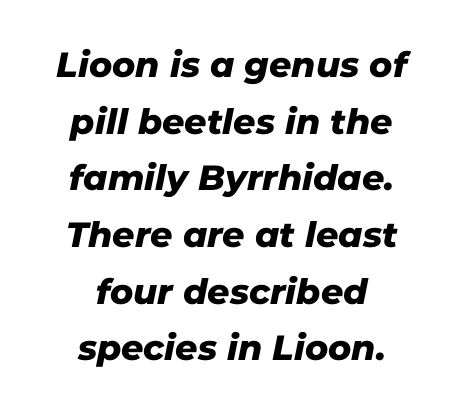
The image shows 35 px sans-serif type; set centered, normal line spacing (1.62x), normal letter spacing, not underlined; low stroke contrast and a medium x-height.
